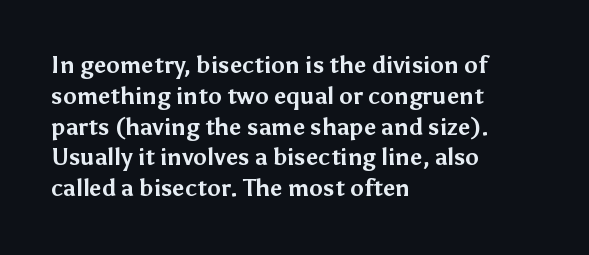
The image shows 23 px bold type, upright; set left-aligned, normal line spacing (1.34x), normal letter spacing, not underlined.
